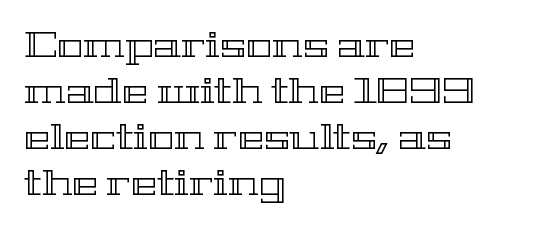
Q: Is the text italic (slanted)? A: No, it is upright.
Q: Is the text underlined? A: No.
Q: How is the paragraph aligned? A: Left-aligned.
Q: Is the spacing between letters normal or unusually wide? A: Normal.
Q: Is the spacing between lines tight, normal or loose? A: Normal.
Q: Width (condensed, normal, or wide)? A: Wide.
Q: x-height? A: Medium.
Q: Monospaced? A: No.
